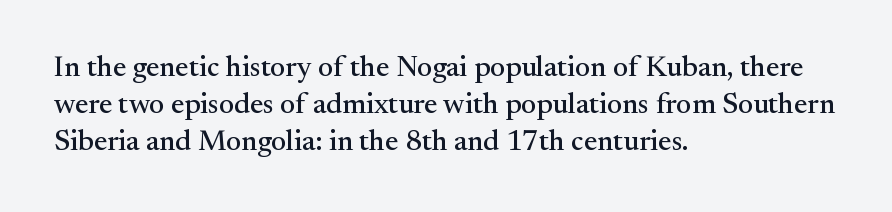
Leftover space on each line is placed entirely after the last word. The tracking reads as untouched default to a designer's eye. The specimen omits any rule beneath the text block's lines. The rendering uses natural spacing where letterforms have individual widths. It's the straight-up-and-down kind of type. Look at the bottom of the vertical strokes: they flare into serifs here.
